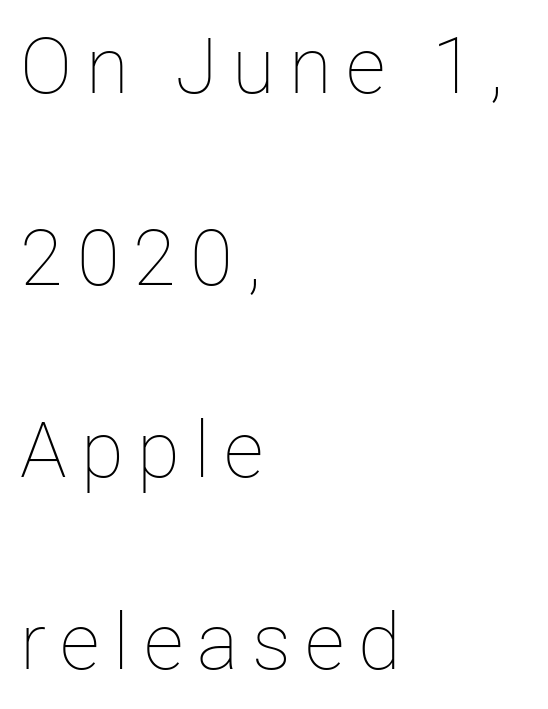
The lettering stays uniformly vertical, giving the passage a roman look. A great deal of white space separates one row of letters from the next. This sample has the flowing, uneven cadence of proportional lettering. Anything drawn beneath the words? Only blank space. These lines stack with their left ends in a neat column. Stroke mass is kept to a normal reading level or below.
